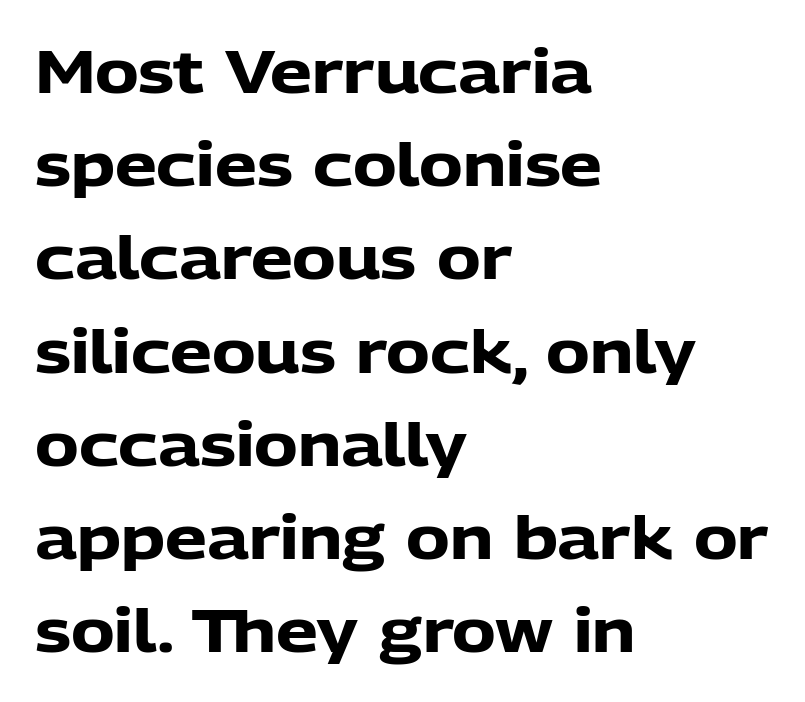
The image shows 59 px heavy sans-serif type, upright; set left-aligned, normal line spacing (1.58x), normal letter spacing, not underlined; low stroke contrast and a medium x-height.
